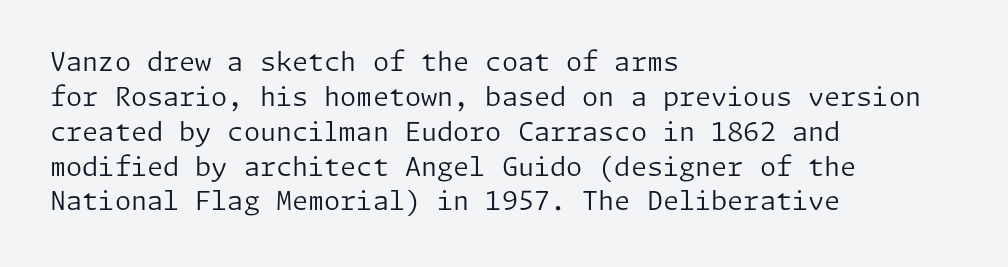
Q: Is the text bold? A: No.
Q: Is the text italic (slanted)? A: No, it is upright.
Q: Is the text underlined? A: No.
Q: How is the paragraph aligned? A: Left-aligned.
Q: Is the spacing between letters normal or unusually wide? A: Normal.
Q: Is the spacing between lines tight, normal or loose? A: Normal.
